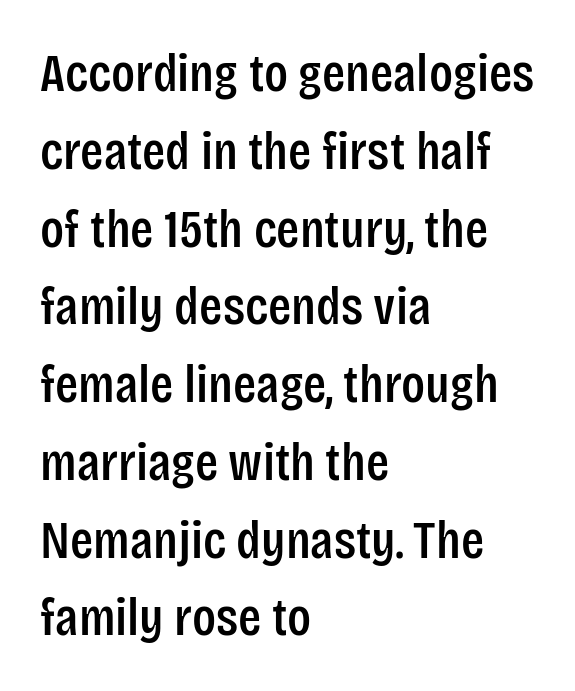
The image shows 54 px condensed sans-serif type, upright; set left-aligned, normal line spacing (1.44x), normal letter spacing, not underlined; low stroke contrast and a large x-height.
